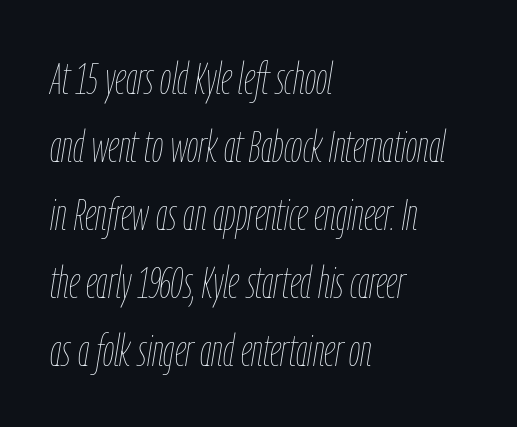
The image shows 45 px thin, condensed type, italic (leaning right); set left-aligned, normal line spacing (1.51x), normal letter spacing, not underlined; low stroke contrast and a medium x-height.
